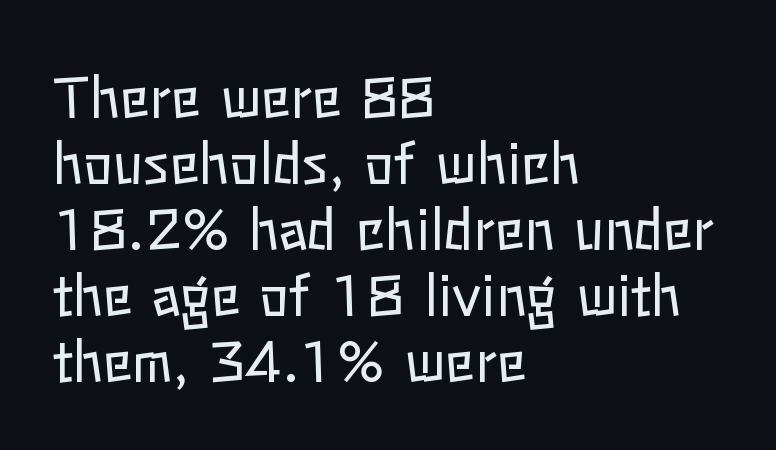
{"italic": "no", "bold": "no", "weight": "regular", "width": "normal", "stroke_contrast": "low", "x_height": "medium", "monospaced": "no", "underline": "no", "align": "left", "line_spacing_ratio": 1.2, "letter_spacing": "normal", "letter_spacing_em": 0.0, "glyph_px": 55}
